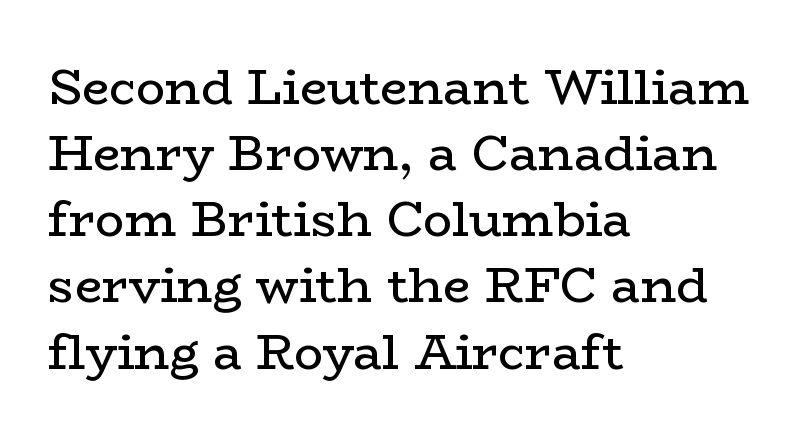
The passage shown is typed in a proportional face where columns would drift. Tall strokes in this sample are plumb rather than angled. Serif or sans? Serif — the stroke terminals have little feet. The cut favours lightness, reaching ordinary text weight at its darkest. This rendering features lettering with no underline.
